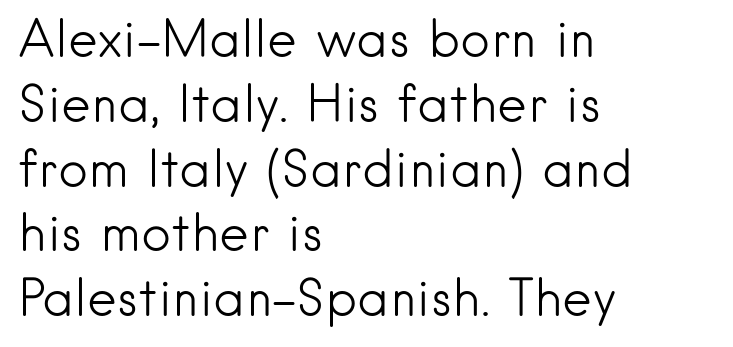
{"serif": "no", "italic": "no", "bold": "no", "weight": "light", "width": "normal", "stroke_contrast": "low", "x_height": "small", "monospaced": "no", "underline": "no", "align": "left", "line_spacing": "normal", "line_spacing_ratio": 1.27, "letter_spacing": "normal", "letter_spacing_em": 0.0, "glyph_px": 51}
